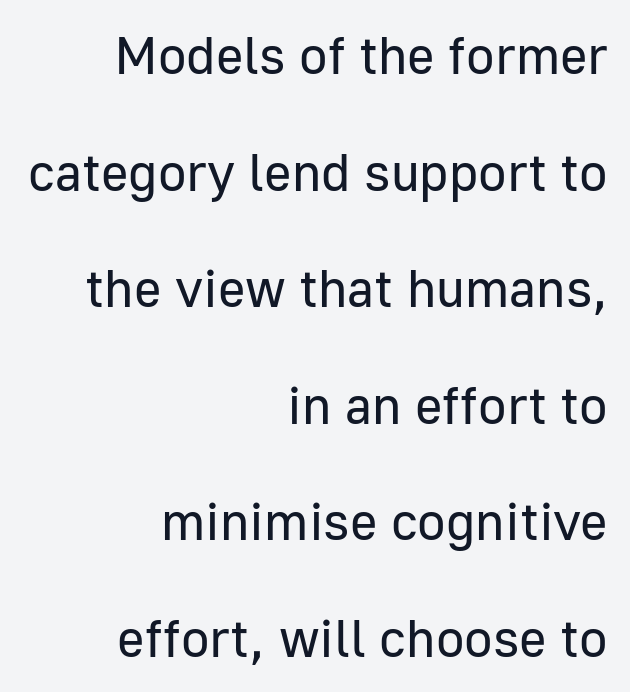
Q: Is the text bold? A: No.
Q: Is the text italic (slanted)? A: No, it is upright.
Q: Is the typeface a serif or a sans-serif typeface? A: Sans-serif.
Q: Is the text underlined? A: No.
Q: How is the paragraph aligned? A: Right-aligned.
Q: Is the spacing between letters normal or unusually wide? A: Normal.
Q: Is the spacing between lines tight, normal or loose? A: Loose.
Q: Width (condensed, normal, or wide)? A: Normal.
Q: Stroke contrast? A: Low.
Q: x-height? A: Medium.
Q: Monospaced? A: No.
